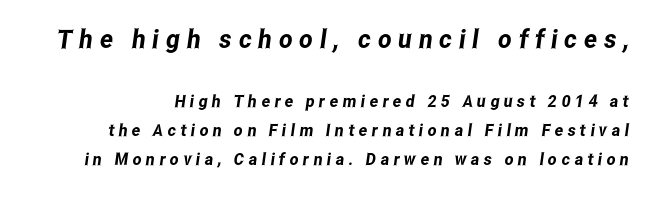
The image shows 26 px text type; set line spacing 1.72x, unusually wide letter spacing (+0.26 em), not underlined; the first (top) block is 1.53x larger.
